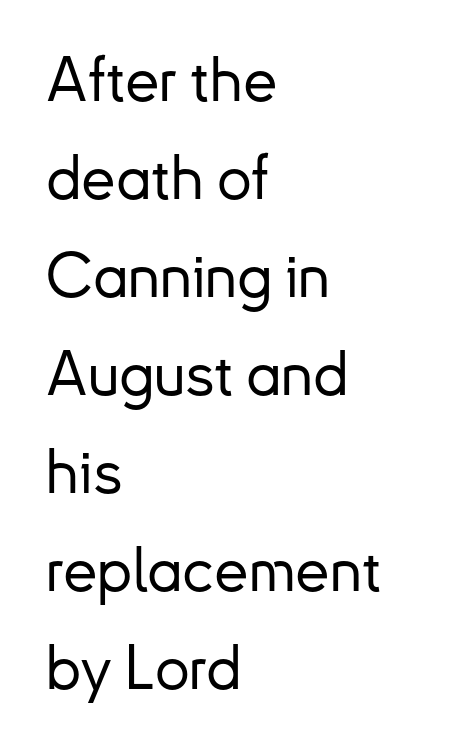
{"serif": "no", "italic": "no", "width": "normal", "stroke_contrast": "low", "x_height": "small", "monospaced": "no", "underline": "no", "align": "left", "line_spacing": "normal", "line_spacing_ratio": 1.58, "letter_spacing": "normal", "letter_spacing_em": 0.0, "glyph_px": 62}
